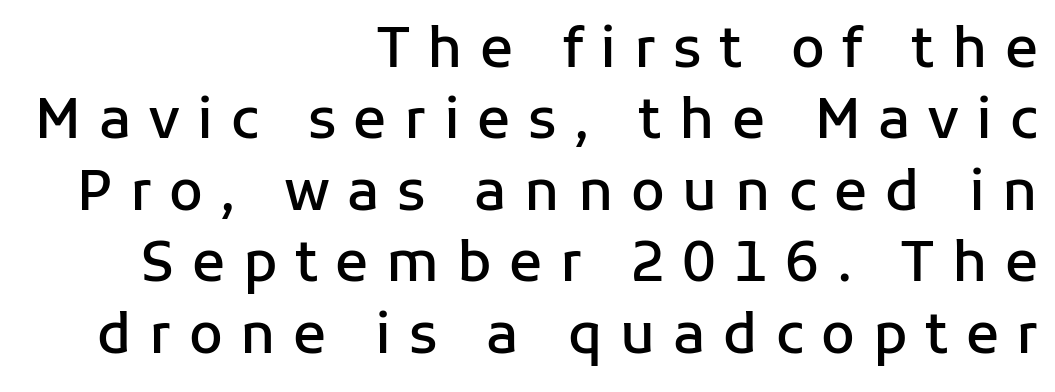
The image shows 55 px semibold sans-serif type, upright; set right-aligned, normal line spacing (1.3x), unusually wide letter spacing (+0.32 em), not underlined; low stroke contrast and a medium x-height.
